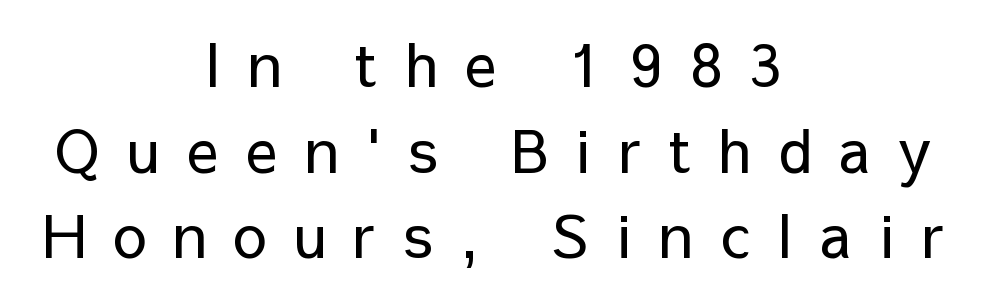
Are there feet on the stems? There aren't — it's a sans. The rag falls on both sides of this text block equally. Compared with typical paragraphs, the rows here are spaced about the same. Nope, not italic — everything's standing straight.
